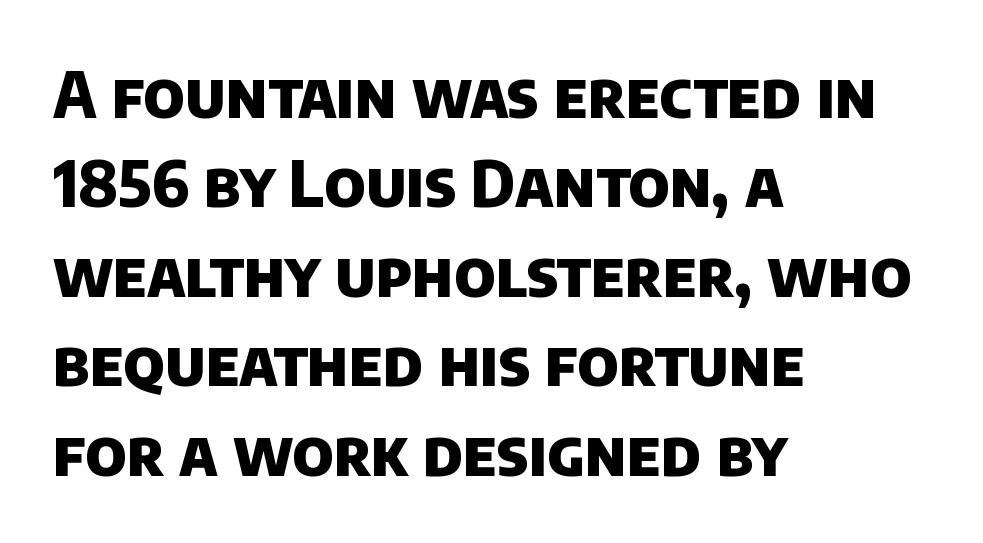
Q: Is the text bold? A: Yes.
Q: Is the typeface a serif or a sans-serif typeface? A: Sans-serif.
Q: Is the text underlined? A: No.
Q: How is the paragraph aligned? A: Left-aligned.
Q: Is the spacing between letters normal or unusually wide? A: Normal.
Q: Is the spacing between lines tight, normal or loose? A: Normal.
Q: Width (condensed, normal, or wide)? A: Normal.
Q: Stroke contrast? A: Low.
Q: x-height? A: Large.
Q: Monospaced? A: No.
